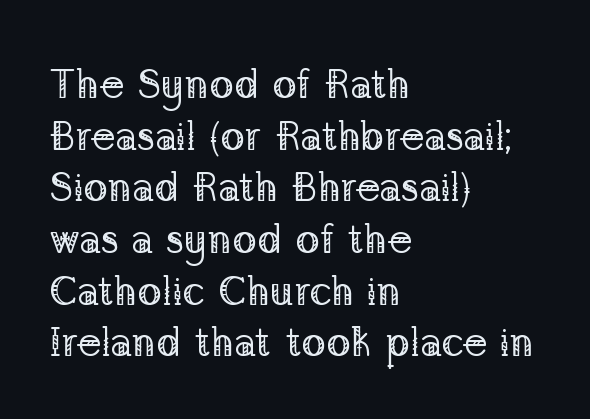
The image shows 41 px regular-weight serif type, upright; set left-aligned, normal line spacing (1.26x), normal letter spacing, not underlined; low stroke contrast and a medium x-height.
